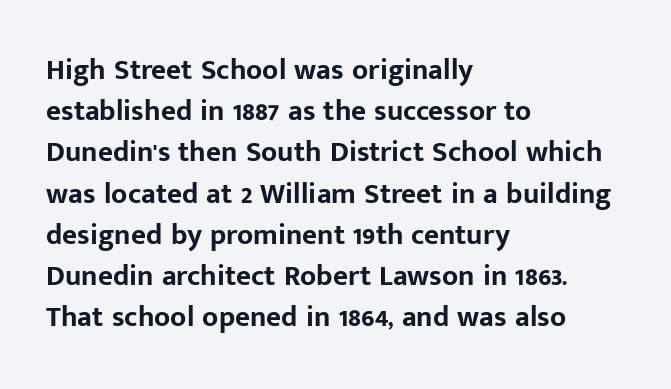
The image shows 29 px bold sans-serif type, upright; set left-aligned, normal line spacing (1.42x), normal letter spacing, not underlined; low stroke contrast and a medium x-height.
